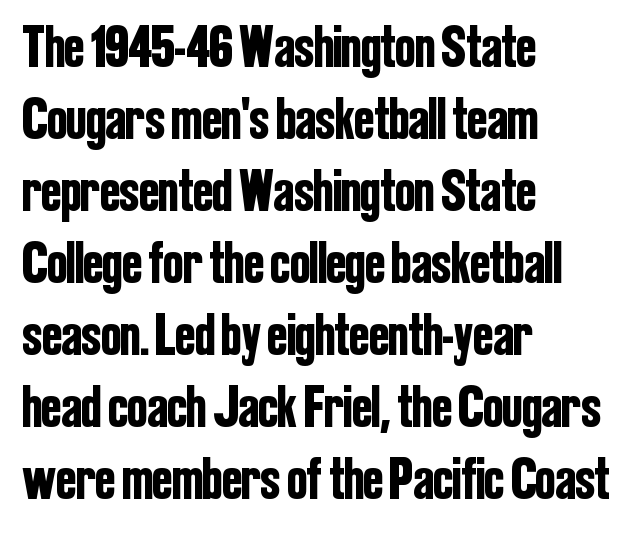
This sample uses plain, unmodified letter spacing. Unlike italic type, these characters show no tilt at all. A typesetter would call this proportional, since set widths differ per character. The paragraph shown leans on its left margin. Just letters on the line, the space beneath them empty. Serifs: no, the terminals of the letterforms are clean.
